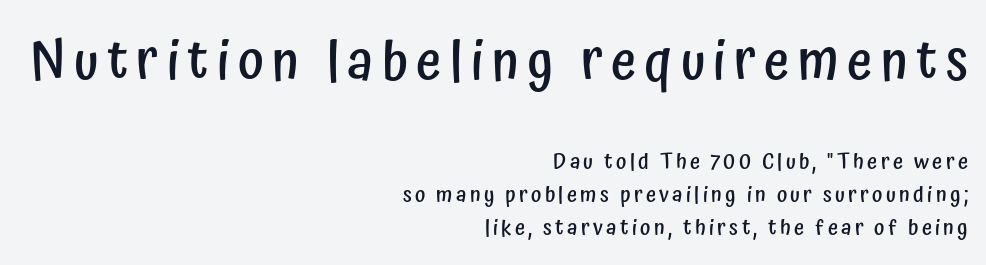
{"serif": "no", "italic": "no", "bold": "semi", "weight": "semibold", "width": "condensed", "stroke_contrast": "low", "x_height": "medium", "monospaced": "no", "underline": "no", "align": "right", "line_spacing": "normal", "line_spacing_ratio": 1.49, "larger_block": "first", "size_ratio": 2.5, "glyph_px": 55}
